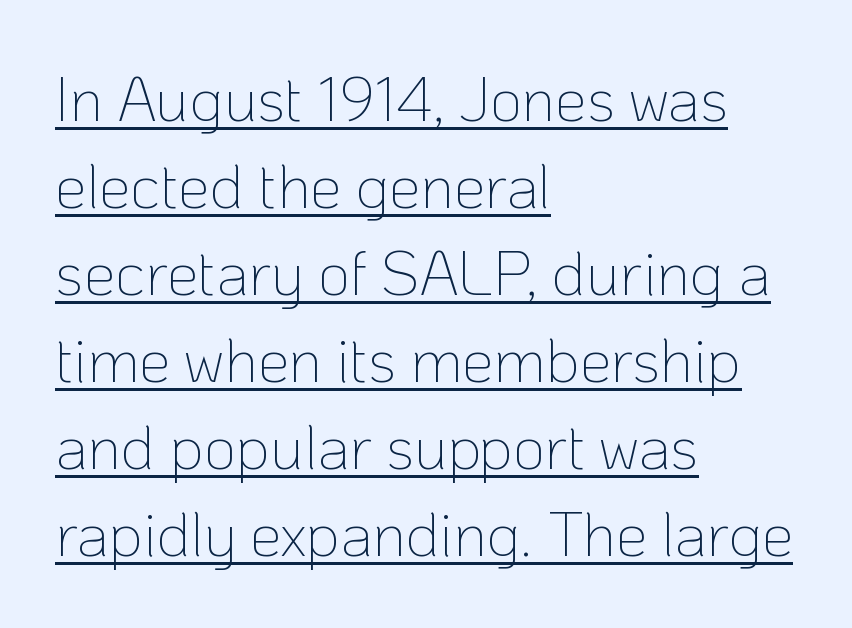
{"serif": "no", "italic": "no", "bold": "no", "weight": "thin", "width": "normal", "stroke_contrast": "low", "x_height": "medium", "monospaced": "no", "underline": "yes", "align": "left", "line_spacing": "normal", "line_spacing_ratio": 1.38, "letter_spacing": "normal", "letter_spacing_em": 0.0, "glyph_px": 63}
